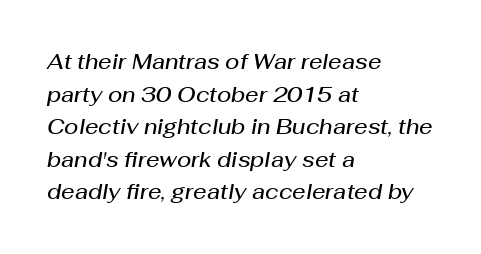
Q: Is the text bold? A: Semi-bold.
Q: Is the text italic (slanted)? A: Yes, it leans right by about 10 degrees.
Q: Is the text underlined? A: No.
Q: How is the paragraph aligned? A: Left-aligned.
Q: Is the spacing between letters normal or unusually wide? A: Normal.
Q: Is the spacing between lines tight, normal or loose? A: Normal.
